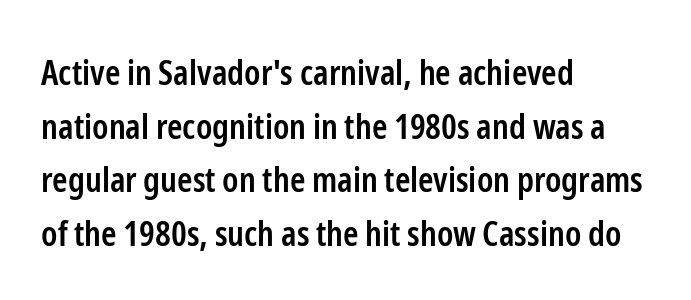
{"serif": "no", "italic": "no", "bold": "semi", "weight": "semibold", "width": "condensed", "stroke_contrast": "low", "x_height": "medium", "monospaced": "no", "underline": "no", "align": "left", "line_spacing": "normal", "line_spacing_ratio": 1.53, "letter_spacing": "normal", "letter_spacing_em": 0.0, "glyph_px": 35}
